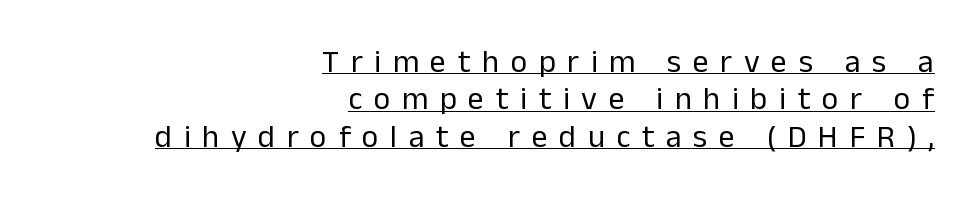
The image shows 32 px regular-weight sans-serif type, upright; set right-aligned, line spacing 1.17x, unusually wide letter spacing (+0.36 em), underlined; low stroke contrast and a medium x-height.
